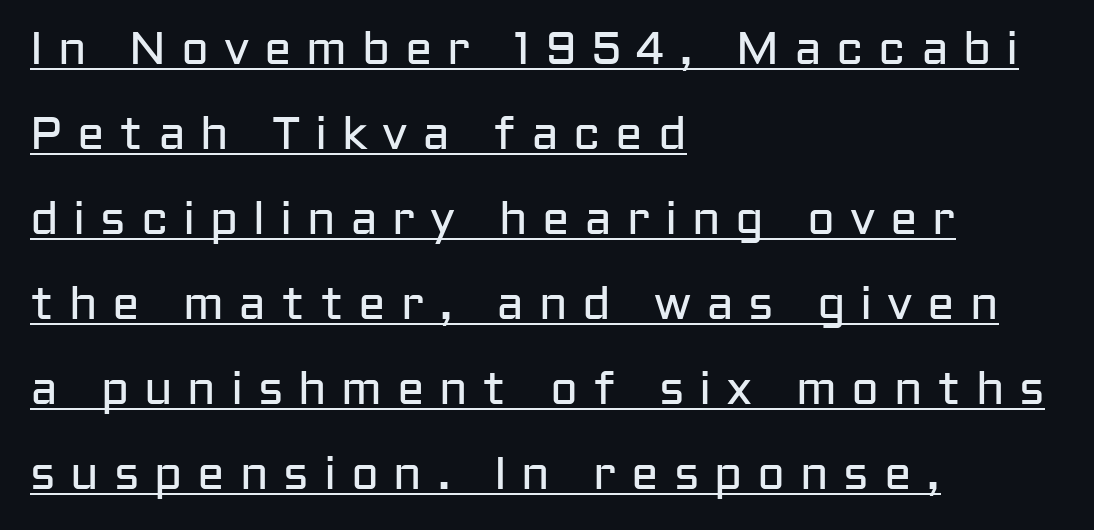
The image shows 46 px regular-weight sans-serif type, upright; set left-aligned, line spacing 1.85x, unusually wide letter spacing (+0.32 em), underlined; low stroke contrast and a medium x-height.
